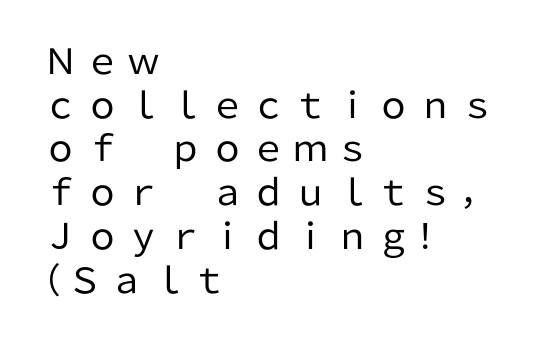
Q: Is the text bold? A: No.
Q: Is the text italic (slanted)? A: No, it is upright.
Q: Is the typeface a serif or a sans-serif typeface? A: Sans-serif.
Q: Is the text underlined? A: No.
Q: How is the paragraph aligned? A: Left-aligned.
Q: Is the spacing between lines tight, normal or loose? A: Normal.
Q: Width (condensed, normal, or wide)? A: Normal.
Q: Stroke contrast? A: Low.
Q: x-height? A: Medium.
Q: Monospaced? A: No.
